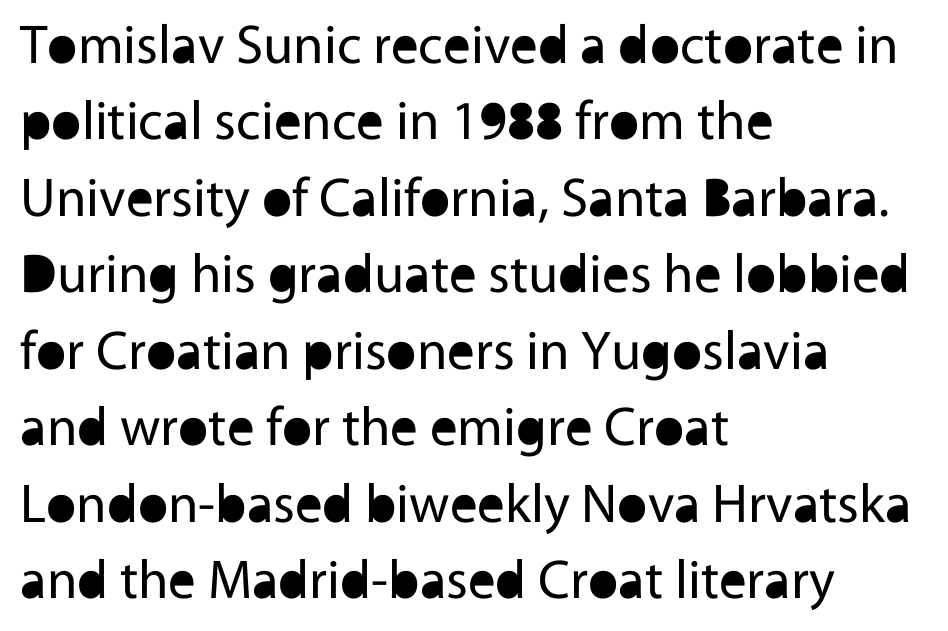
Ink coverage per letter is moderate at most. Nothing unusual about the tracking: characters are spaced as the font intends. You can tell from the bare stems that sans-serif type was used. Casual observation: everything's shoved over to the left.
